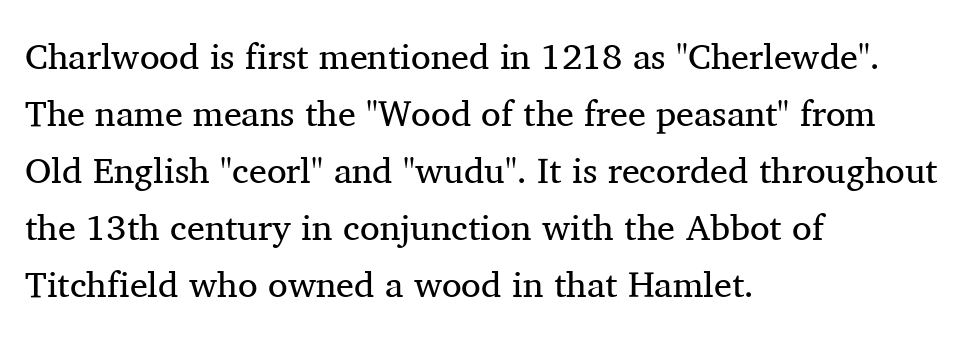
The passage shown is typed in a proportional face where columns would drift. These glyphs show unthickened strokes, regular width or finer. The rag falls on the right side of this text block. The rows are spaced the way most documents space them. Underlining? Definitely not there. This is roman type, the default non-slanted kind.
